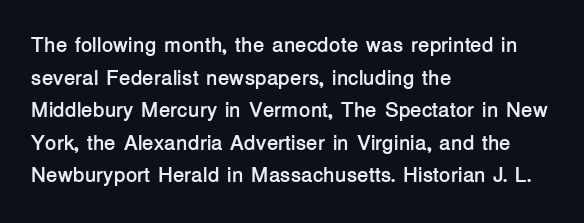
{"italic": "no", "bold": "yes", "underline": "no", "align": "left", "line_spacing": "normal", "line_spacing_ratio": 1.55, "letter_spacing": "normal", "letter_spacing_em": 0.0, "glyph_px": 21}
